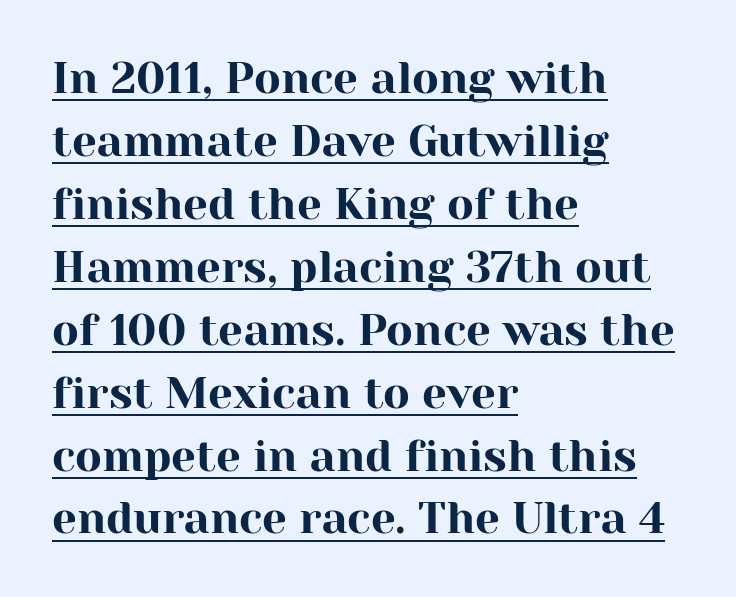
The image shows 44 px serif type, upright; set left-aligned, normal line spacing (1.43x), normal letter spacing, underlined; high stroke contrast and a medium x-height.
